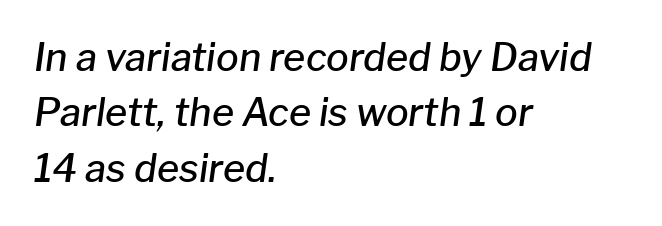
The image shows 38 px semibold type, italic (leaning right); set left-aligned, normal line spacing (1.46x), normal letter spacing, not underlined; low stroke contrast and a medium x-height.
